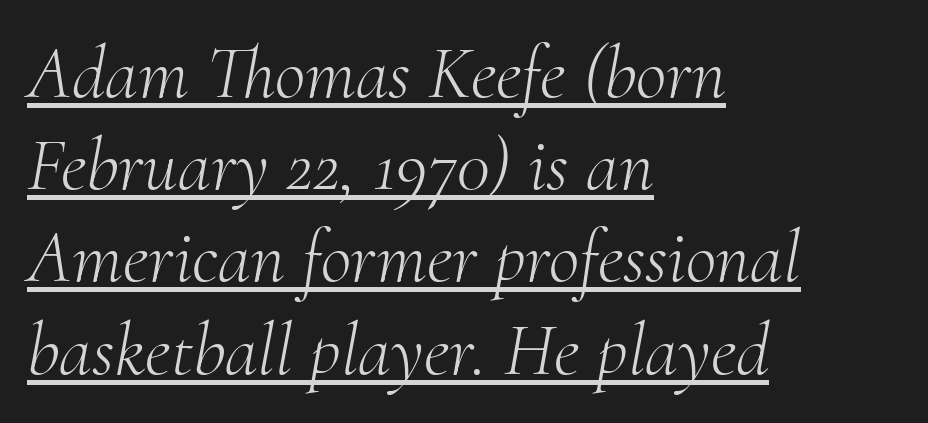
{"serif": "yes", "italic": "yes", "lean": "right", "slant_degrees": 10, "bold": "no", "weight": "light", "width": "normal", "stroke_contrast": "medium", "x_height": "small", "monospaced": "no", "underline": "yes", "align": "left", "line_spacing_ratio": 1.23, "letter_spacing": "normal", "letter_spacing_em": 0.0, "glyph_px": 75}
